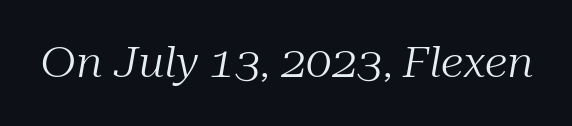
Q: Is the text bold? A: No.
Q: Is the text italic (slanted)? A: Yes, it leans right by about 10 degrees.
Q: Is the typeface a serif or a sans-serif typeface? A: Serif.
Q: Is the text underlined? A: No.
Q: Is the spacing between letters normal or unusually wide? A: Normal.
Q: Width (condensed, normal, or wide)? A: Normal.
Q: Stroke contrast? A: Medium.
Q: x-height? A: Medium.
Q: Monospaced? A: No.
